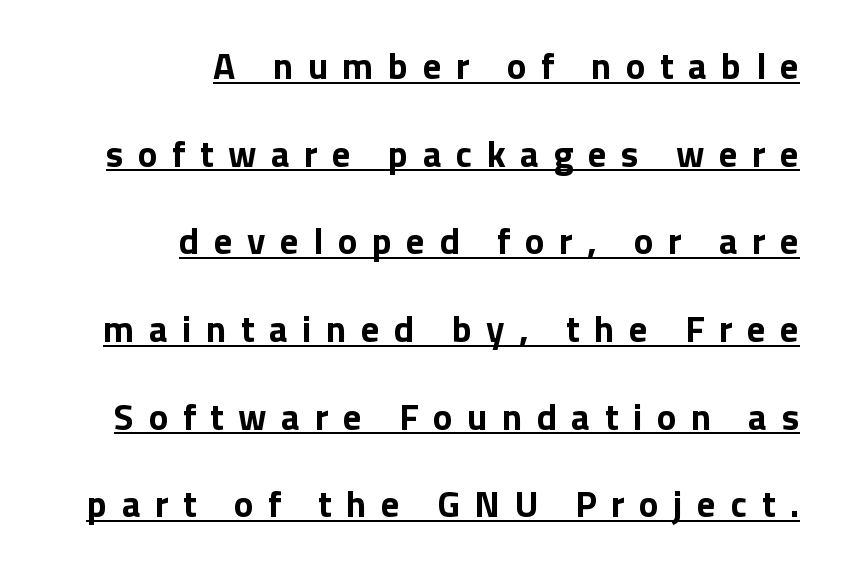
The image shows 37 px bold sans-serif type, upright; set right-aligned, loose line spacing (2.37x), unusually wide letter spacing (+0.39 em), underlined; low stroke contrast and a medium x-height.
